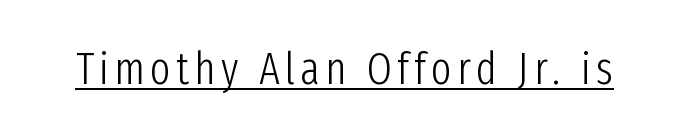
{"serif": "no", "italic": "no", "bold": "no", "weight": "light", "width": "condensed", "stroke_contrast": "low", "x_height": "medium", "monospaced": "no", "underline": "yes", "glyph_px": 44}
